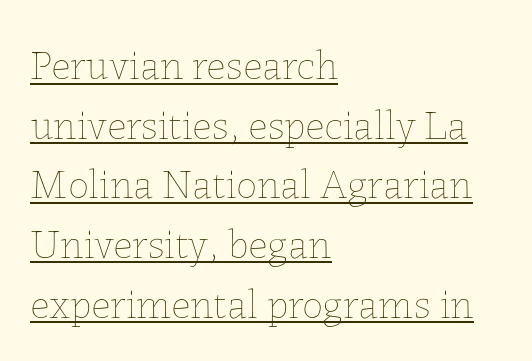
The image shows 42 px thin type, upright; set left-aligned, normal line spacing (1.42x), normal letter spacing, underlined; low stroke contrast and a medium x-height.
